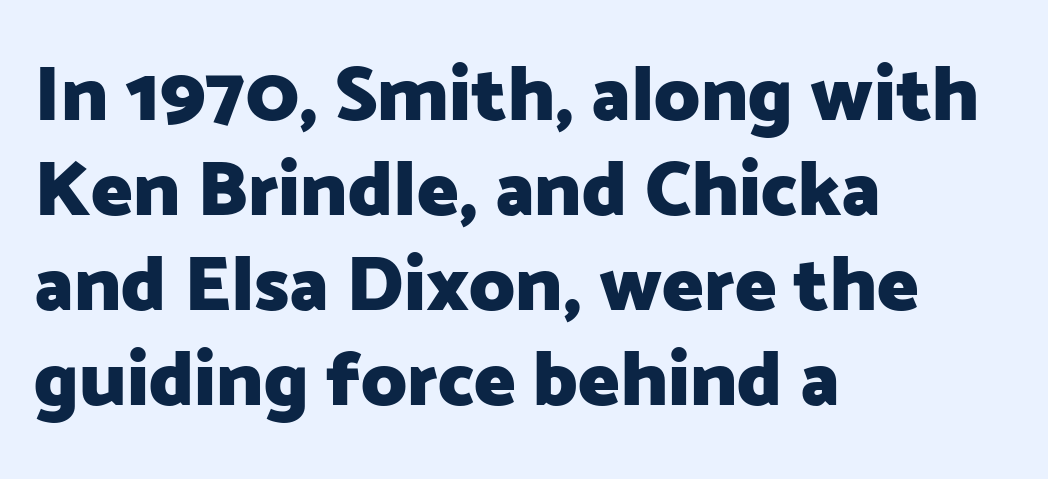
Caption: bold face, heavy strokes. These lines are rendered in a variable-pitch font. Nope, not italic — everything's standing straight. One-word summary of the alignment: left. Between one letter and the next there's only the usual sliver of space. Type style note: lacks serifs.
